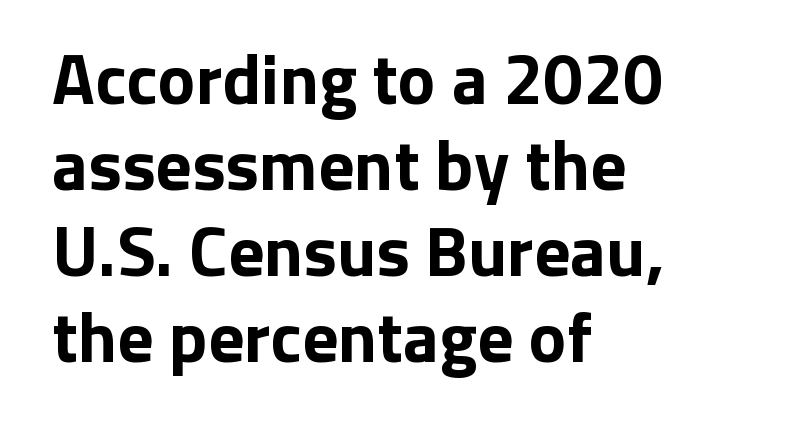
What stands out about the letter spacing? Nothing — it is the standard amount. Nothing sits at the stroke ends, so this counts as sans-serif. The compositor pushed each line to the left boundary. This sample uses an upright cut, with every glyph sitting square on the baseline.
